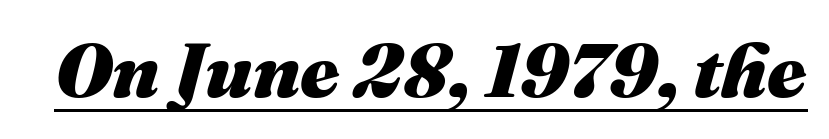
The image shows 76 px heavy type, italic (leaning right); set normal letter spacing, underlined; medium stroke contrast and a medium x-height.
